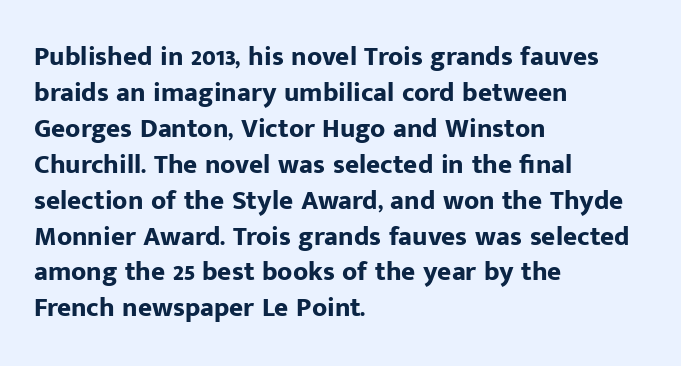
Is there much room between lines? A standard amount, neither cramped nor airy. This rendering features lettering with no underline. The typography opts for an upright posture over an oblique one. Standard letterfit; no display-style spreading of the glyphs. Line starts are locked; line ends wander. Heavy-handed strokes throughout: this text is bold.
